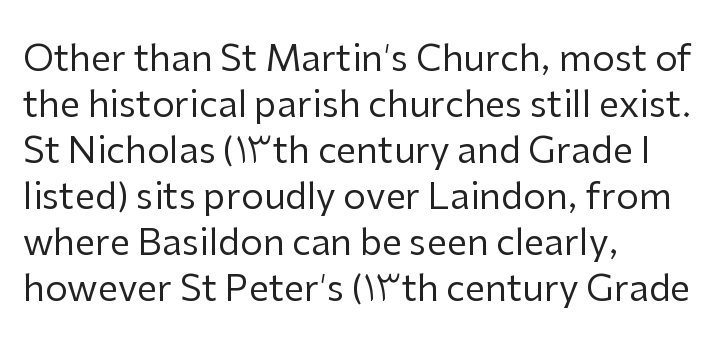
{"serif": "no", "italic": "no", "bold": "no", "weight": "regular", "width": "normal", "stroke_contrast": "low", "x_height": "medium", "monospaced": "no", "underline": "no", "align": "left", "line_spacing": "normal", "line_spacing_ratio": 1.28, "letter_spacing": "normal", "letter_spacing_em": 0.0, "glyph_px": 36}
